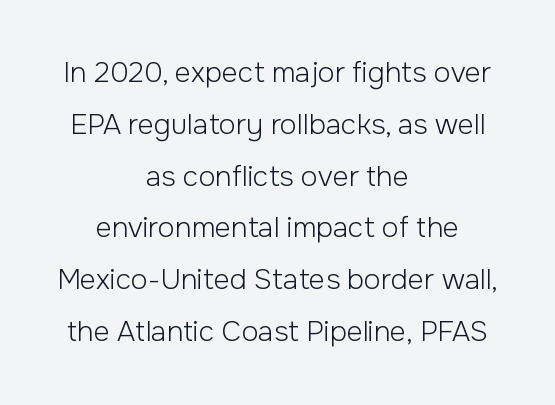
What kind of face is this? One without serifs — a sans. This reads as an unemphasized weight, regular at the heaviest. The face used here is proportionally spaced, like ordinary book or web type. Reading down the block, each line starts at a different indent, mirrored at its end. Honestly, the letter spacing is just normal — you wouldn't notice it. Rule under the text: the space is simply empty.
